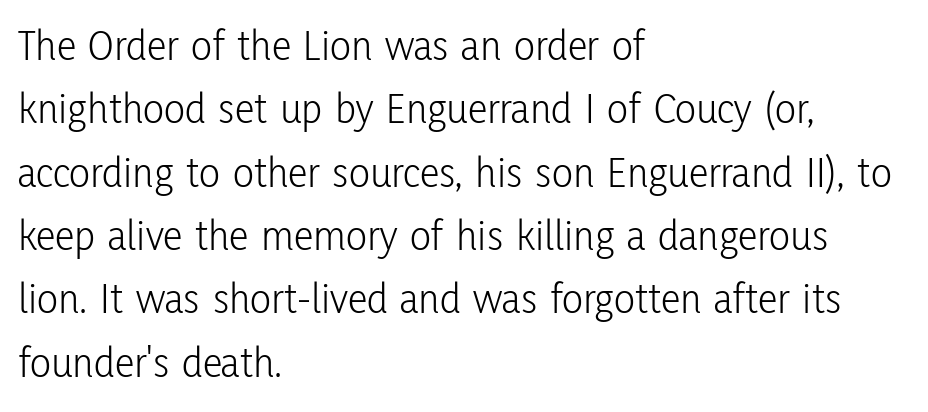
{"serif": "no", "italic": "no", "bold": "no", "weight": "light", "width": "condensed", "stroke_contrast": "low", "x_height": "medium", "monospaced": "no", "underline": "no", "align": "left", "line_spacing": "normal", "line_spacing_ratio": 1.44, "letter_spacing": "normal", "letter_spacing_em": 0.0, "glyph_px": 44}
